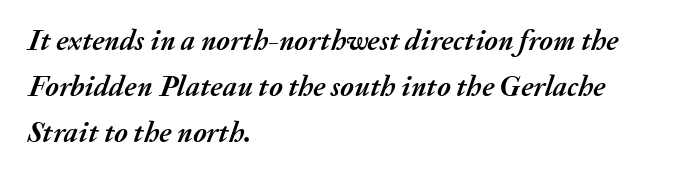
Q: Is the text bold? A: Yes.
Q: Is the text italic (slanted)? A: Yes, it leans right by about 20 degrees.
Q: Is the text underlined? A: No.
Q: How is the paragraph aligned? A: Left-aligned.
Q: Is the spacing between letters normal or unusually wide? A: Normal.
Q: Is the spacing between lines tight, normal or loose? A: Normal.
Q: Width (condensed, normal, or wide)? A: Normal.
Q: Stroke contrast? A: Medium.
Q: x-height? A: Medium.
Q: Monospaced? A: No.
